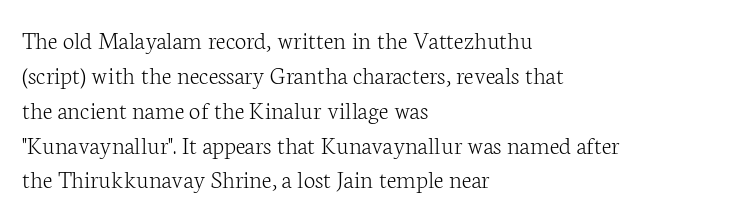
The strip under each line holds only bare page. Short note: letters normally spaced. The axis of the letterforms is exactly vertical. Line spacing here is normal. The rendering anchors every line to the left-hand side.
